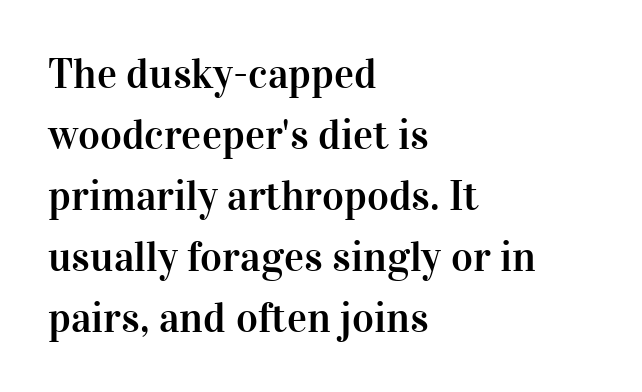
{"serif": "yes", "italic": "no", "width": "normal", "stroke_contrast": "high", "x_height": "medium", "monospaced": "no", "underline": "no", "align": "left", "line_spacing": "normal", "line_spacing_ratio": 1.45, "letter_spacing": "normal", "letter_spacing_em": 0.0, "glyph_px": 42}
